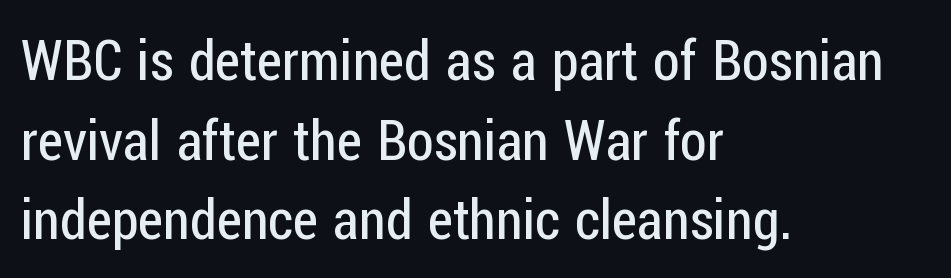
The image shows 55 px regular-weight, condensed sans-serif type, upright; set left-aligned, normal line spacing (1.45x), normal letter spacing, not underlined; low stroke contrast and a medium x-height.
